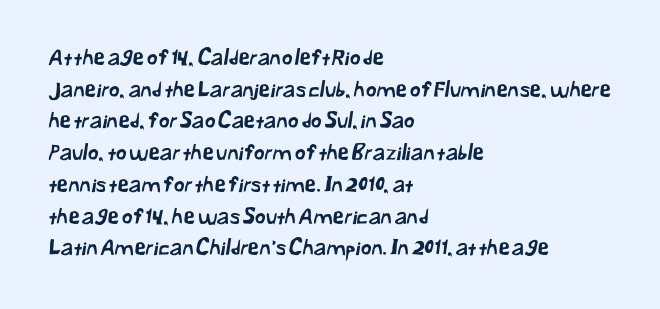
{"underline": "no", "align": "left", "line_spacing": "normal", "line_spacing_ratio": 1.51, "letter_spacing": "normal", "letter_spacing_em": 0.0, "glyph_px": 21}
